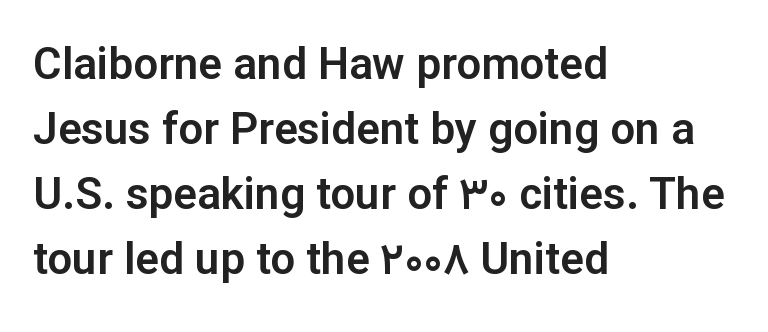
Q: Is the text italic (slanted)? A: No, it is upright.
Q: Is the typeface a serif or a sans-serif typeface? A: Sans-serif.
Q: Is the text underlined? A: No.
Q: How is the paragraph aligned? A: Left-aligned.
Q: Is the spacing between letters normal or unusually wide? A: Normal.
Q: Is the spacing between lines tight, normal or loose? A: Normal.
Q: Width (condensed, normal, or wide)? A: Normal.
Q: Stroke contrast? A: Low.
Q: x-height? A: Medium.
Q: Monospaced? A: No.
